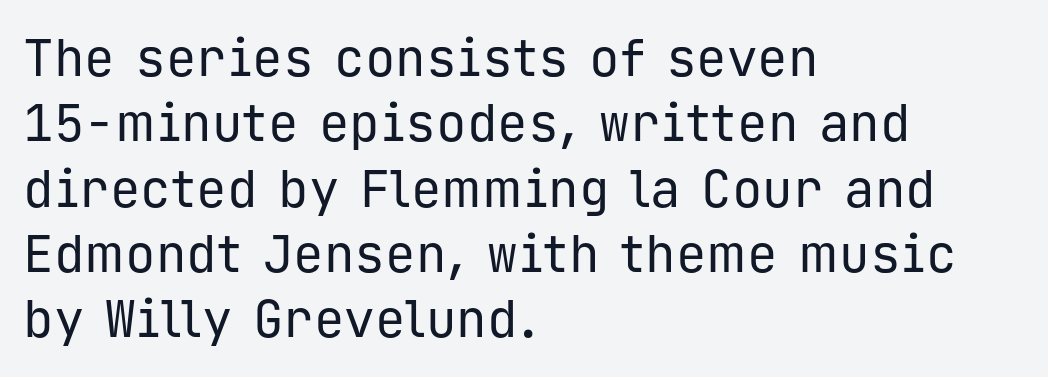
The image shows 51 px regular-weight sans-serif type, upright, monospaced; set left-aligned, normal line spacing (1.28x), normal letter spacing, not underlined; low stroke contrast and a medium x-height.
